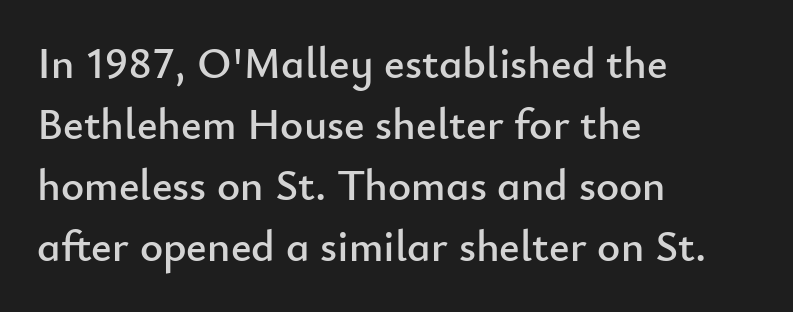
Normally led — the rows are evenly, conventionally spaced. The face used here is a sans, in the tradition of grotesques and geometrics. The type sits square on the baseline with zero lean. The foot of each line stays bare and open. Glyph-to-glyph distance matches everyday printed text.
